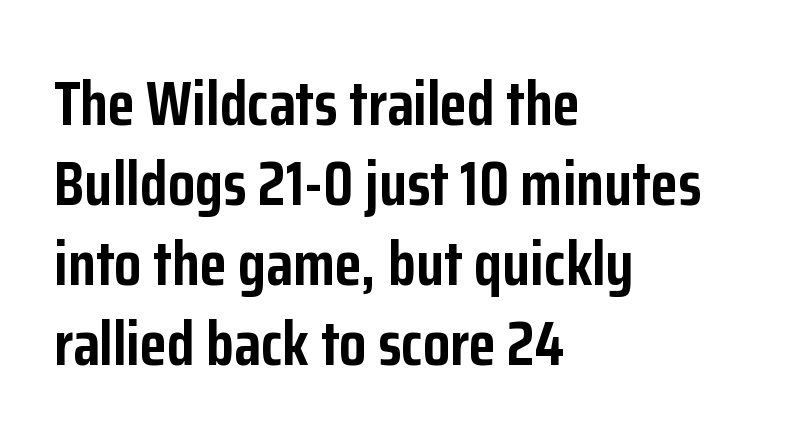
{"serif": "no", "italic": "no", "bold": "yes", "weight": "semibold", "width": "condensed", "stroke_contrast": "low", "x_height": "medium", "monospaced": "no", "underline": "no", "align": "left", "line_spacing": "normal", "line_spacing_ratio": 1.29, "letter_spacing": "normal", "letter_spacing_em": 0.0, "glyph_px": 62}
